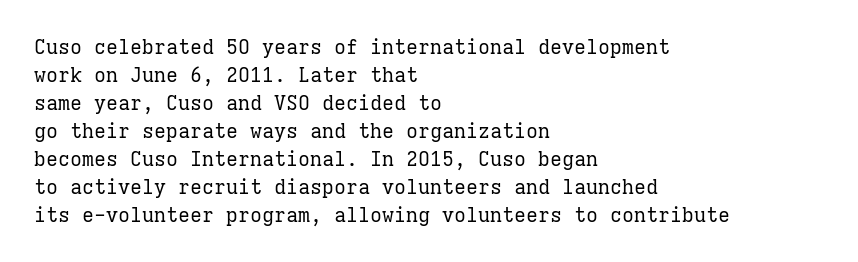
{"italic": "no", "bold": "no", "underline": "no", "align": "left", "line_spacing": "normal", "line_spacing_ratio": 1.4, "letter_spacing": "normal", "letter_spacing_em": 0.0, "glyph_px": 20}
